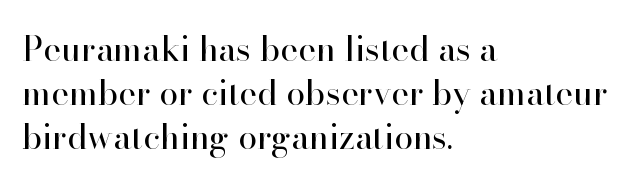
{"serif": "yes", "italic": "no", "bold": "no", "weight": "regular", "width": "normal", "stroke_contrast": "high", "x_height": "small", "monospaced": "no", "underline": "no", "align": "left", "line_spacing": "normal", "line_spacing_ratio": 1.3, "letter_spacing": "normal", "letter_spacing_em": 0.0, "glyph_px": 34}
